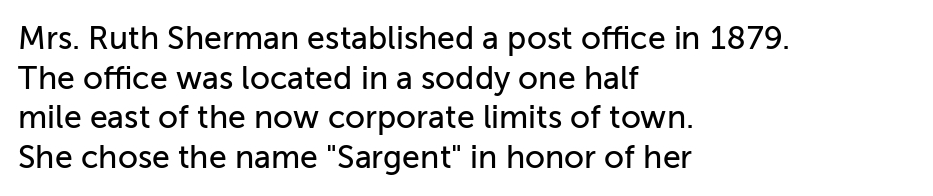
The image shows 32 px sans-serif type, upright; set left-aligned, line spacing 1.24x, normal letter spacing, not underlined; low stroke contrast and a medium x-height.
